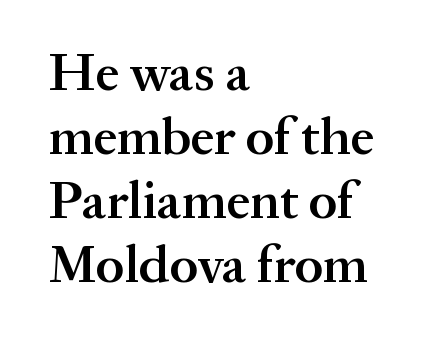
Q: Is the text bold? A: Semi-bold.
Q: Is the text italic (slanted)? A: No, it is upright.
Q: Is the typeface a serif or a sans-serif typeface? A: Serif.
Q: Is the text underlined? A: No.
Q: How is the paragraph aligned? A: Left-aligned.
Q: Is the spacing between letters normal or unusually wide? A: Normal.
Q: Width (condensed, normal, or wide)? A: Normal.
Q: Stroke contrast? A: Medium.
Q: x-height? A: Medium.
Q: Monospaced? A: No.
